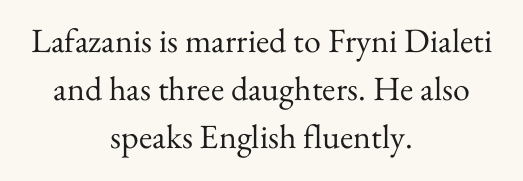
Quick note: not italic, upright. The paragraph shown floats in the horizontal middle. Inter-character spacing is left at the font's built-in metrics. One glance says typical: line gaps are just what's usual.
